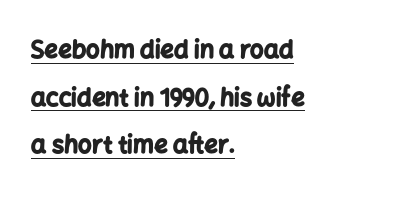
Q: Is the text bold? A: Yes.
Q: Is the text italic (slanted)? A: No, it is upright.
Q: Is the text underlined? A: Yes.
Q: How is the paragraph aligned? A: Left-aligned.
Q: Is the spacing between letters normal or unusually wide? A: Normal.
Q: Is the spacing between lines tight, normal or loose? A: Loose.
